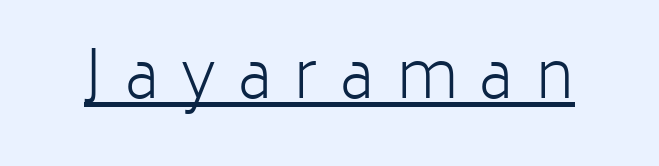
The weight would be labelled regular, book, light, or lighter still. Characters remain perfectly vertical along every line. Every word sits above its own underline. Short note: letters widely spaced.
